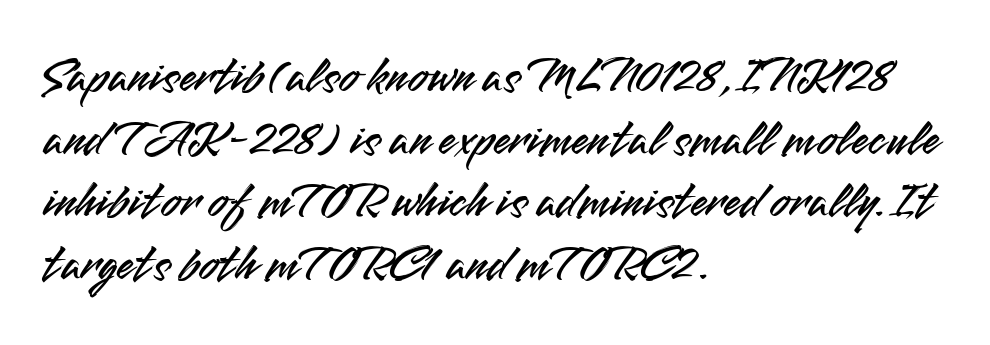
Which margin do the lines hug? The left one — the right edge is uneven. Characters follow at the spacing the type designer built in. This is sans-serif lettering, the kind often seen on screens and signage. Note the varied advance widths — an 'i' is clearly narrower than an 'm'. Bare-footed words on every line.
